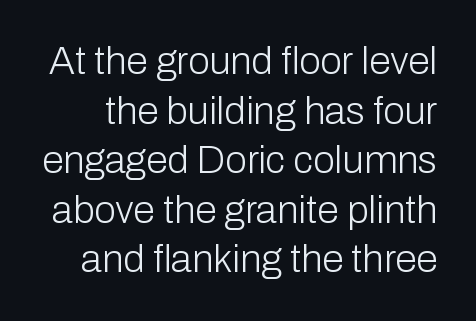
The image shows 39 px light sans-serif type, upright; set normal line spacing (1.27x), normal letter spacing, not underlined; low stroke contrast and a medium x-height.
